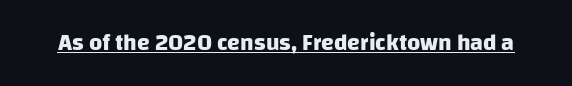
{"bold": "yes", "underline": "yes", "letter_spacing": "normal", "letter_spacing_em": 0.0, "glyph_px": 23}
